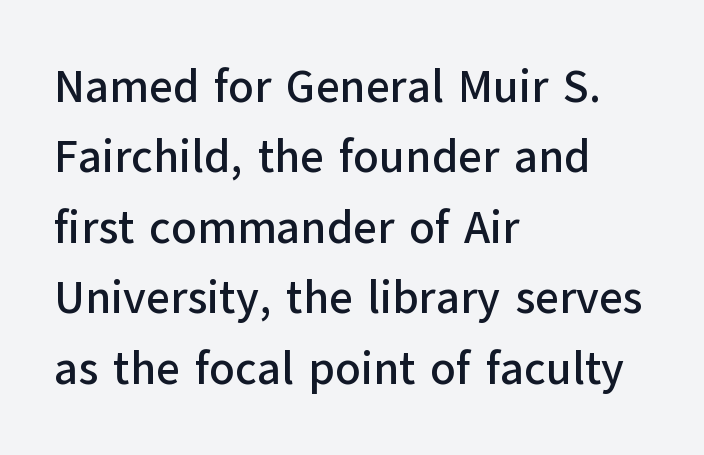
The image shows 46 px sans-serif type, upright; set left-aligned, normal line spacing (1.53x), normal letter spacing, not underlined; low stroke contrast and a medium x-height.
